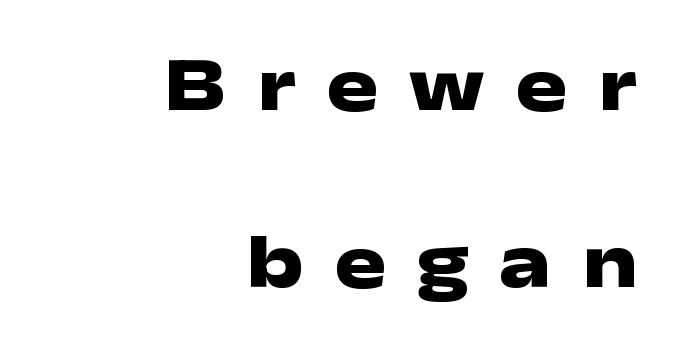
Q: Is the text bold? A: Yes.
Q: Is the text italic (slanted)? A: No, it is upright.
Q: Is the typeface a serif or a sans-serif typeface? A: Sans-serif.
Q: Is the text underlined? A: No.
Q: How is the paragraph aligned? A: Right-aligned.
Q: Is the spacing between letters normal or unusually wide? A: Unusually wide.
Q: Is the spacing between lines tight, normal or loose? A: Loose.
Q: Width (condensed, normal, or wide)? A: Wide.
Q: Stroke contrast? A: Low.
Q: x-height? A: Medium.
Q: Monospaced? A: No.
